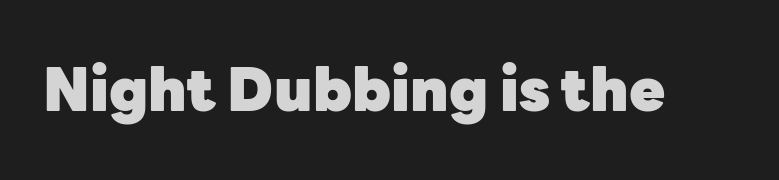
{"serif": "no", "italic": "no", "bold": "yes", "weight": "heavy", "width": "normal", "stroke_contrast": "low", "x_height": "medium", "monospaced": "no", "underline": "no", "letter_spacing": "normal", "letter_spacing_em": 0.0, "glyph_px": 59}
